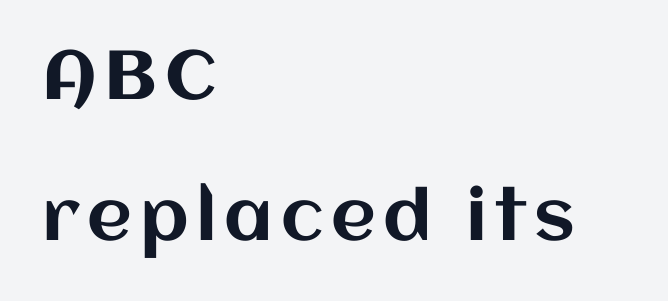
Q: Is the text italic (slanted)? A: No, it is upright.
Q: Is the text underlined? A: No.
Q: How is the paragraph aligned? A: Left-aligned.
Q: Is the spacing between lines tight, normal or loose? A: Loose.
Q: Width (condensed, normal, or wide)? A: Normal.
Q: Stroke contrast? A: Medium.
Q: x-height? A: Large.
Q: Monospaced? A: No.
